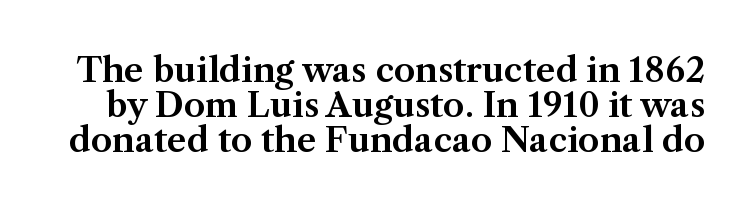
{"serif": "yes", "italic": "no", "width": "normal", "stroke_contrast": "medium", "x_height": "medium", "monospaced": "no", "underline": "no", "line_spacing": "tight", "line_spacing_ratio": 1.03, "letter_spacing": "normal", "letter_spacing_em": 0.0, "glyph_px": 34}
